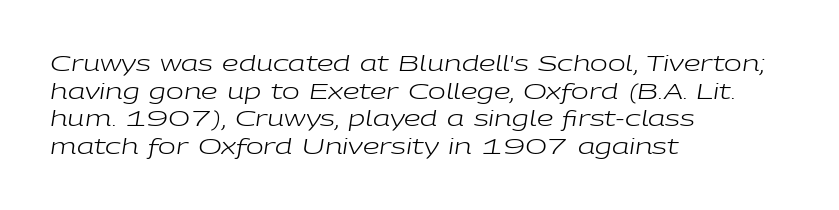
Q: Is the text bold? A: No.
Q: Is the text italic (slanted)? A: Yes, it leans right by about 9 degrees.
Q: Is the text underlined? A: No.
Q: How is the paragraph aligned? A: Left-aligned.
Q: Is the spacing between letters normal or unusually wide? A: Normal.
Q: Is the spacing between lines tight, normal or loose? A: Normal.
